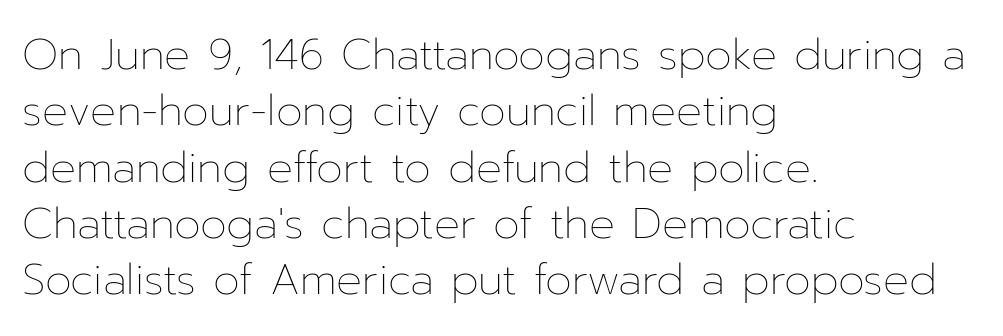
The image shows 43 px thin type, upright; set left-aligned, normal line spacing (1.31x), normal letter spacing, not underlined; low stroke contrast and a medium x-height.
